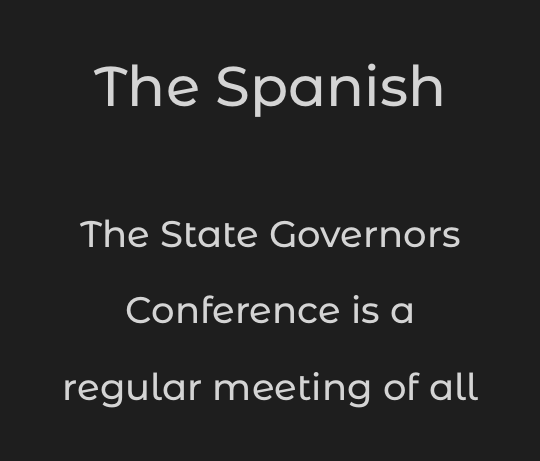
{"serif": "no", "italic": "no", "width": "normal", "stroke_contrast": "low", "x_height": "medium", "monospaced": "no", "underline": "no", "align": "center", "line_spacing": "loose", "line_spacing_ratio": 2.06, "letter_spacing": "normal", "letter_spacing_em": 0.0, "larger_block": "first", "size_ratio": 1.51, "glyph_px": 56}
